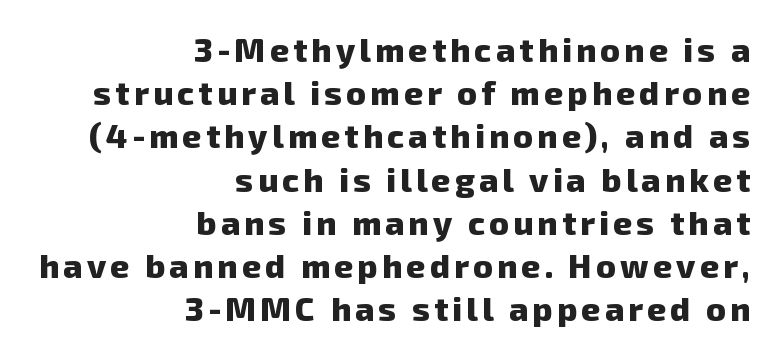
Q: Is the text bold? A: Yes.
Q: Is the typeface a serif or a sans-serif typeface? A: Sans-serif.
Q: Is the text underlined? A: No.
Q: How is the paragraph aligned? A: Right-aligned.
Q: Is the spacing between lines tight, normal or loose? A: Normal.
Q: Width (condensed, normal, or wide)? A: Normal.
Q: Stroke contrast? A: Low.
Q: x-height? A: Medium.
Q: Monospaced? A: No.
